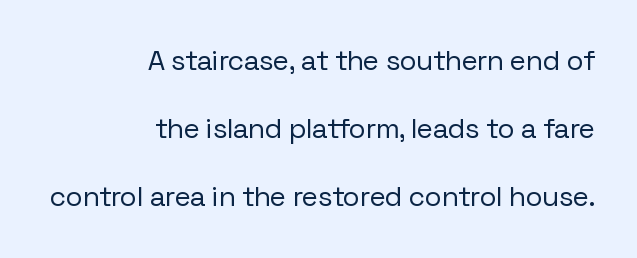
The image shows 28 px regular-weight sans-serif type, upright; set right-aligned, loose line spacing (2.43x), normal letter spacing, not underlined; low stroke contrast and a medium x-height.
